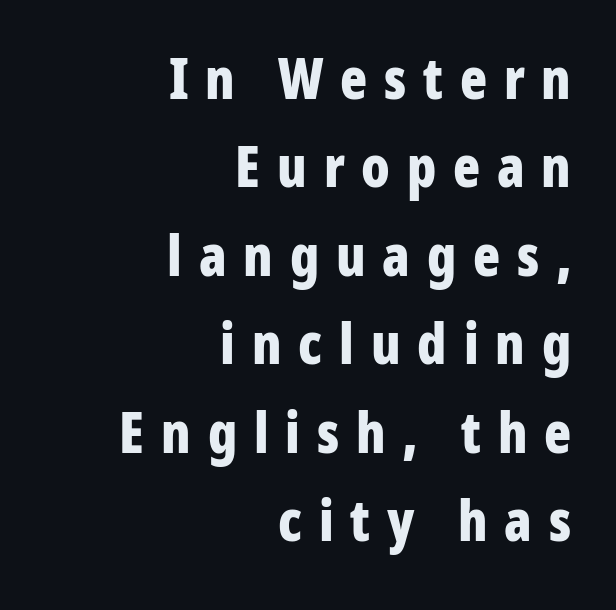
{"serif": "no", "italic": "no", "bold": "yes", "weight": "bold", "width": "condensed", "stroke_contrast": "low", "x_height": "medium", "monospaced": "no", "underline": "no", "align": "right", "line_spacing": "normal", "line_spacing_ratio": 1.58, "letter_spacing": "wide", "letter_spacing_em": 0.3, "glyph_px": 56}
